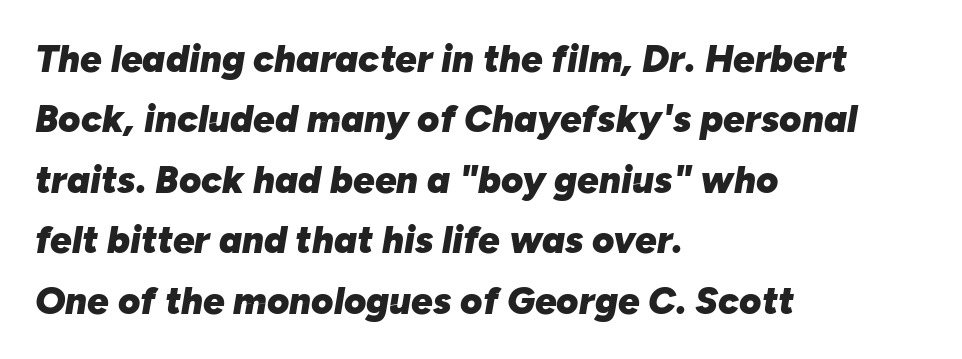
{"italic": "yes", "lean": "right", "slant_degrees": 10, "bold": "yes", "weight": "heavy", "width": "normal", "stroke_contrast": "low", "x_height": "medium", "monospaced": "no", "underline": "no", "align": "left", "line_spacing": "normal", "line_spacing_ratio": 1.59, "letter_spacing": "normal", "letter_spacing_em": 0.0, "glyph_px": 38}
